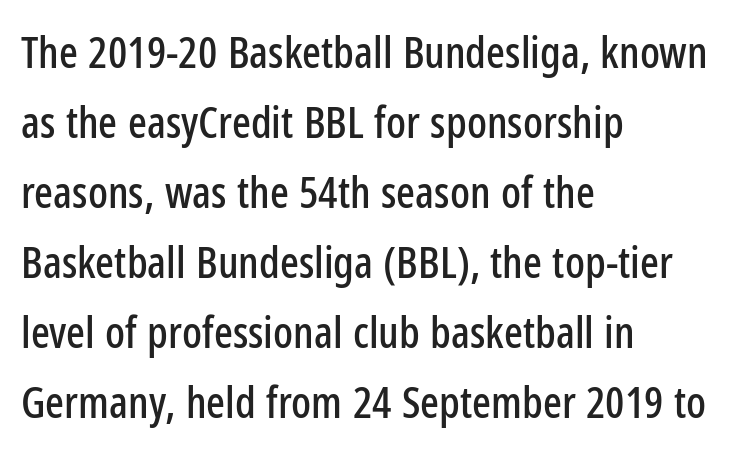
Q: Is the text italic (slanted)? A: No, it is upright.
Q: Is the typeface a serif or a sans-serif typeface? A: Sans-serif.
Q: Is the text underlined? A: No.
Q: How is the paragraph aligned? A: Left-aligned.
Q: Is the spacing between letters normal or unusually wide? A: Normal.
Q: Is the spacing between lines tight, normal or loose? A: Normal.
Q: Width (condensed, normal, or wide)? A: Condensed.
Q: Stroke contrast? A: Low.
Q: x-height? A: Medium.
Q: Monospaced? A: No.
